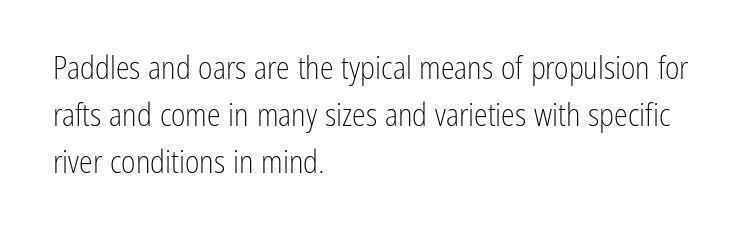
Honestly, there is no underline to notice here at all. The letterforms sit shoulder to shoulder at normal distance. You can tell from the bare stems that sans-serif type was used. Is this a heavy cut? Hardly; it is regular or lighter. Posture: vertical. Leading: standard.
